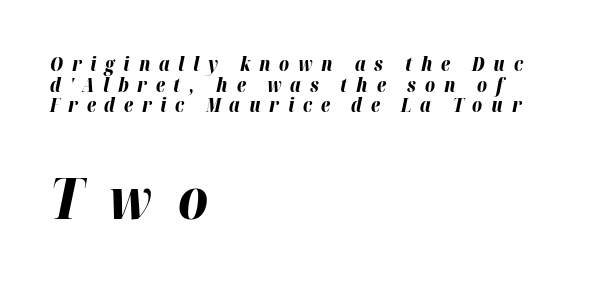
{"italic": "yes", "lean": "right", "slant_degrees": 12, "bold": "yes", "weight": "bold", "width": "normal", "stroke_contrast": "high", "x_height": "medium", "monospaced": "no", "underline": "no", "align": "left", "line_spacing": "tight", "line_spacing_ratio": 1.09, "letter_spacing": "wide", "letter_spacing_em": 0.46, "larger_block": "second", "size_ratio": 3.0, "glyph_px": 57}
